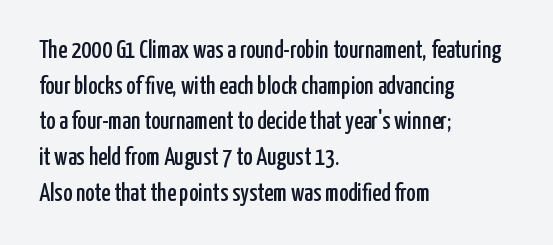
The image shows 25 px text type, upright; set left-aligned, normal line spacing (1.43x), normal letter spacing, not underlined.
